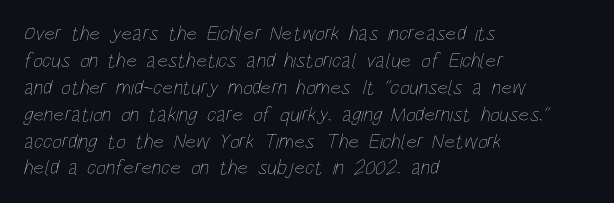
Letters have the restrained weight of plain body copy at most. The letters sit at their default tracking, neither squeezed nor spread. One-word summary of the alignment: left. Descenders hang freely into open space.
